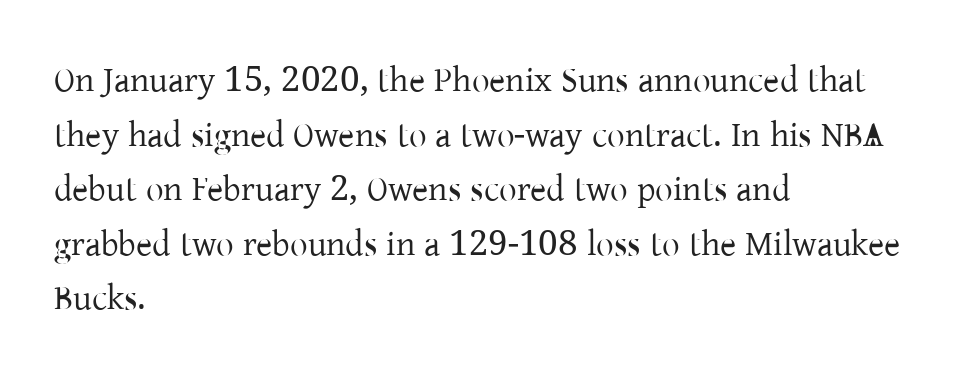
The image shows 35 px regular-weight serif type, upright; set left-aligned, normal line spacing (1.56x), normal letter spacing, not underlined; low stroke contrast and a medium x-height.
